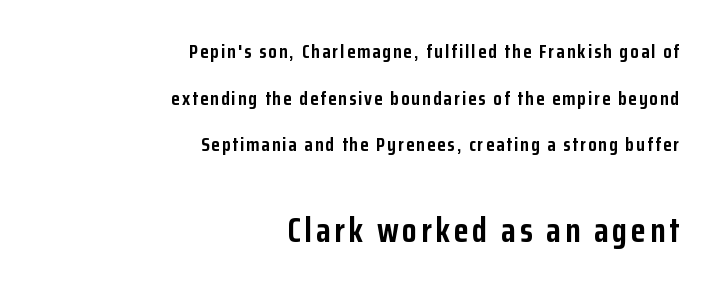
These lines are composed in type without serifs. Nobody drew a line under any word here. Line ends are locked; line starts wander. Ascenders rise straight up at ninety degrees. The emphasis by scale lands on block number two, below.
